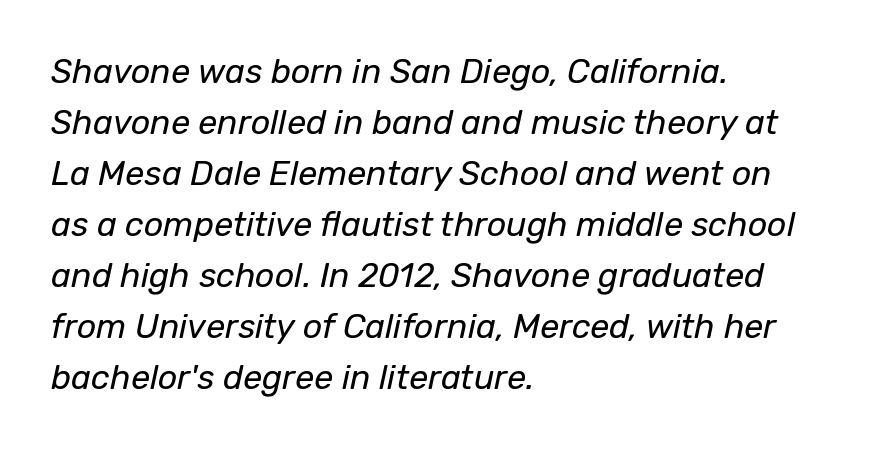
The image shows 34 px regular-weight type, italic (leaning right); set left-aligned, normal line spacing (1.5x), normal letter spacing, not underlined; low stroke contrast and a medium x-height.
